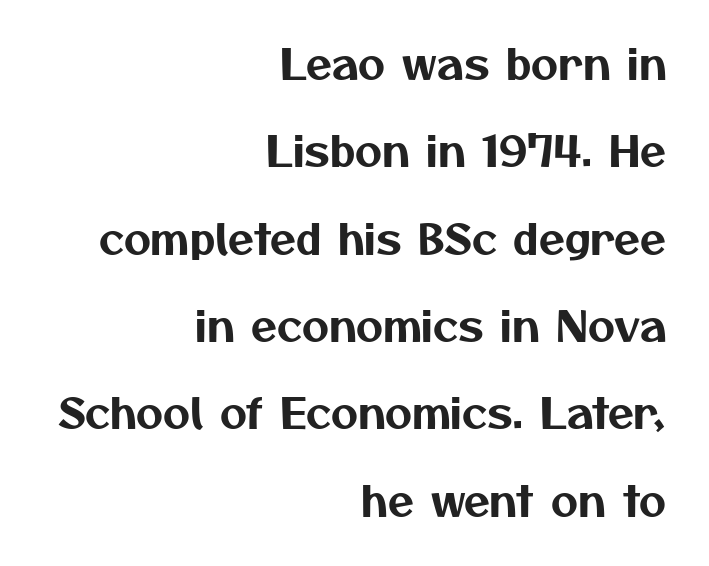
The image shows 42 px sans-serif type; set right-aligned, loose line spacing (2.08x), normal letter spacing, not underlined; medium stroke contrast and a medium x-height.
